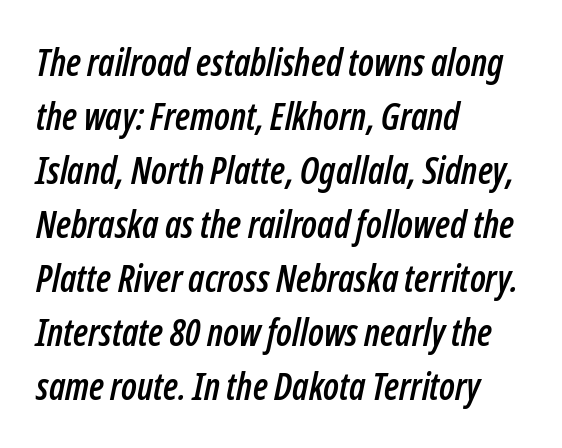
The tracking reads as untouched default to a designer's eye. Designer's note — italics engaged. Leftover space on each line is placed entirely after the last word. Underlining? Definitely not there. This sample has the flowing, uneven cadence of proportional lettering.
